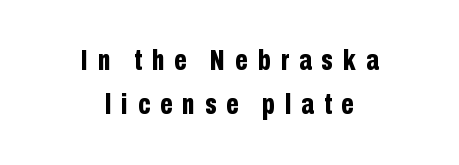
A typesetter would call this proportional, since set widths differ per character. The rendering positions every line midway between the sides. These lines sit exactly where default settings would place them. If you drew a line through each stem, it would be perfectly vertical. Weight check: bold — yes, fully. Stroke terminals: plain, sans-serif.
